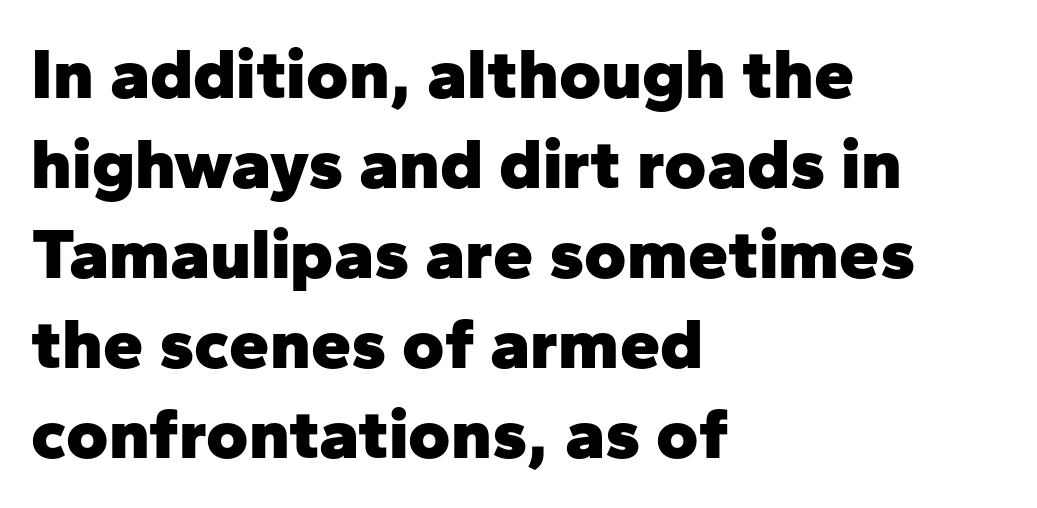
{"serif": "no", "italic": "no", "bold": "yes", "weight": "heavy", "width": "normal", "stroke_contrast": "low", "x_height": "medium", "monospaced": "no", "underline": "no", "align": "left", "line_spacing": "normal", "line_spacing_ratio": 1.25, "letter_spacing": "normal", "letter_spacing_em": 0.0, "glyph_px": 72}
